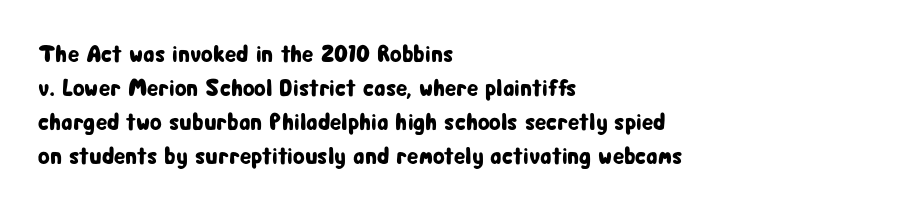
Here the glyphs are tracked normally, forming tight word shapes. A typesetter would call this leading conventional body-copy spacing. Descenders hang freely into open space. Typeset ragged right — the left edge is the straight one. Posture: upright roman.
